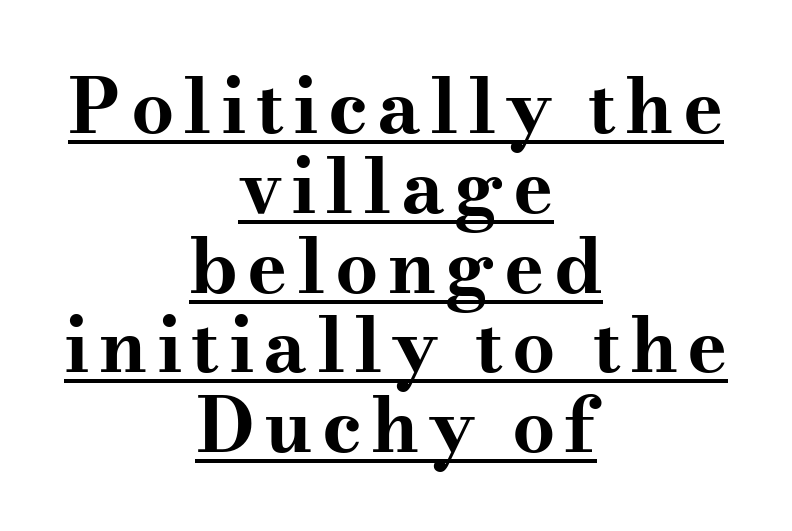
Q: Is the text bold? A: Yes.
Q: Is the text italic (slanted)? A: No, it is upright.
Q: Is the typeface a serif or a sans-serif typeface? A: Serif.
Q: Is the text underlined? A: Yes.
Q: How is the paragraph aligned? A: Centered.
Q: Is the spacing between lines tight, normal or loose? A: Tight.
Q: Width (condensed, normal, or wide)? A: Wide.
Q: Stroke contrast? A: Medium.
Q: x-height? A: Small.
Q: Monospaced? A: No.
